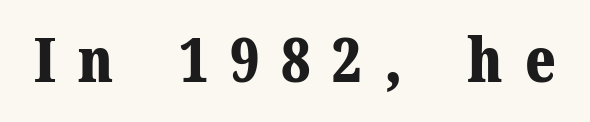
Q: Is the text bold? A: Yes.
Q: Is the text italic (slanted)? A: No, it is upright.
Q: Is the typeface a serif or a sans-serif typeface? A: Serif.
Q: Is the text underlined? A: No.
Q: Is the spacing between letters normal or unusually wide? A: Unusually wide.
Q: Width (condensed, normal, or wide)? A: Normal.
Q: Stroke contrast? A: Medium.
Q: x-height? A: Medium.
Q: Monospaced? A: No.
